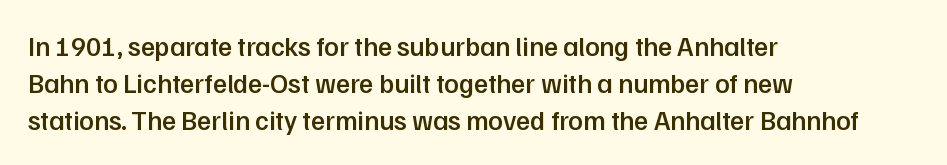
Q: Is the text bold? A: Semi-bold.
Q: Is the text italic (slanted)? A: No, it is upright.
Q: Is the text underlined? A: No.
Q: How is the paragraph aligned? A: Left-aligned.
Q: Is the spacing between letters normal or unusually wide? A: Normal.
Q: Is the spacing between lines tight, normal or loose? A: Normal.
